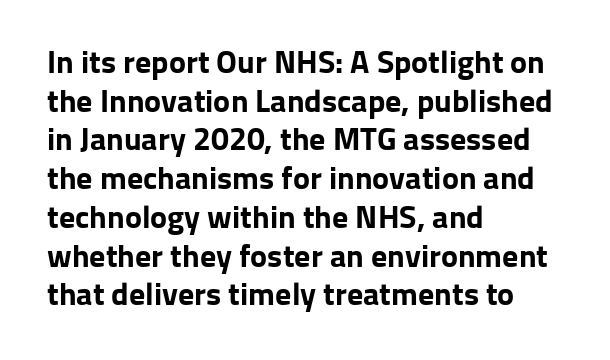
The image shows 32 px bold sans-serif type, upright; set left-aligned, line spacing 1.21x, normal letter spacing, not underlined; low stroke contrast and a medium x-height.
